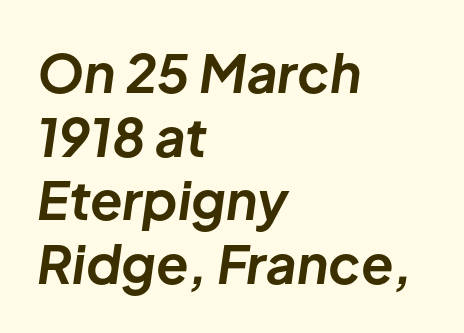
The image shows 53 px bold type, italic (leaning right); set left-aligned, line spacing 1.2x, normal letter spacing, not underlined; low stroke contrast and a medium x-height.
